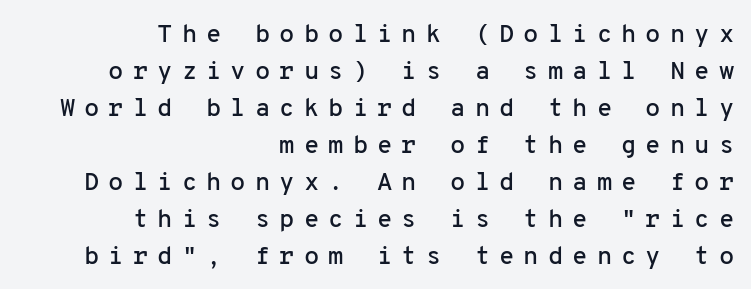
{"italic": "no", "underline": "no", "align": "right", "line_spacing": "normal", "line_spacing_ratio": 1.48, "letter_spacing": "wide", "letter_spacing_em": 0.36, "glyph_px": 25}
